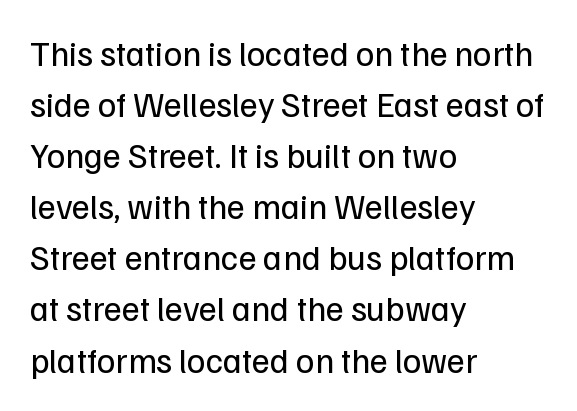
This sample has the flowing, uneven cadence of proportional lettering. Serif or sans? Sans — the stroke terminals are bare. Style check: upright. The area under the type is left untouched. Honestly, the letter spacing is just normal — you wouldn't notice it.
